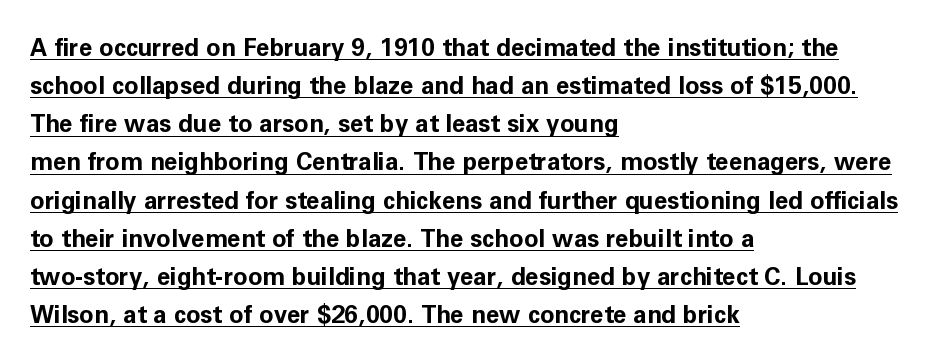
The image shows 24 px bold type, upright; set left-aligned, normal line spacing (1.59x), normal letter spacing, underlined.
